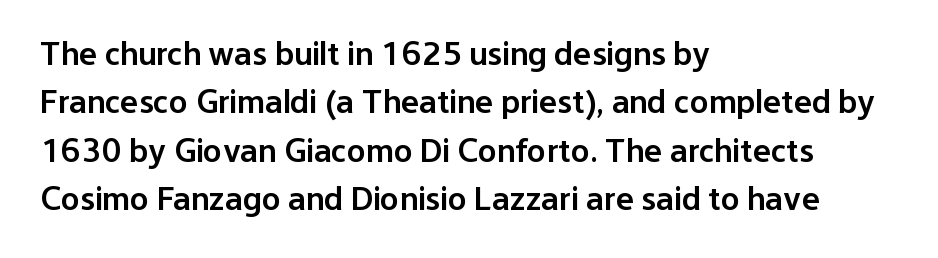
Honestly, the letter spacing is just normal — you wouldn't notice it. Each letter's strokes conclude bluntly, with no projecting serifs. Note the varied advance widths — an 'i' is clearly narrower than an 'm'. Set as a demibold, roughly 600 on the weight scale.
